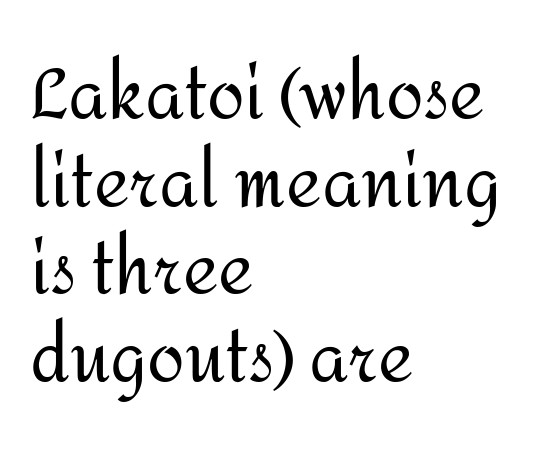
The space directly below the letters is spotless. What's the leading like? Ordinary, nothing unusual. Leftover space on each line is placed entirely after the last word. In terms of posture, this sample is upright.
